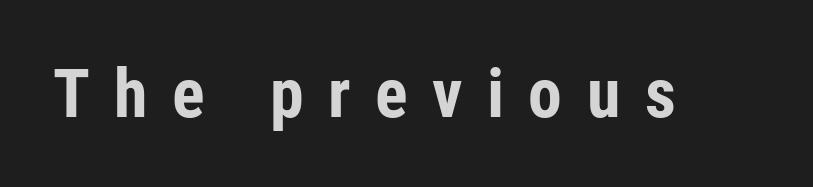
{"serif": "no", "italic": "no", "bold": "yes", "weight": "bold", "width": "condensed", "stroke_contrast": "low", "x_height": "medium", "monospaced": "no", "underline": "no", "letter_spacing": "wide", "letter_spacing_em": 0.36, "glyph_px": 68}
